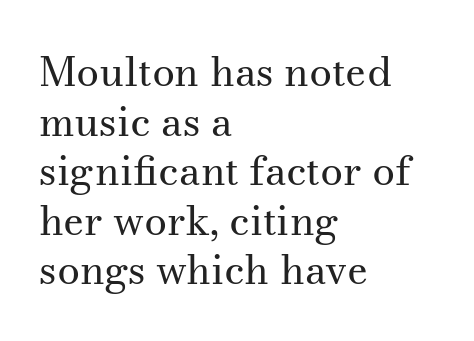
{"serif": "yes", "italic": "no", "bold": "no", "weight": "regular", "width": "normal", "stroke_contrast": "medium", "x_height": "small", "monospaced": "no", "underline": "no", "align": "left", "line_spacing_ratio": 1.21, "letter_spacing": "normal", "letter_spacing_em": 0.0, "glyph_px": 41}
